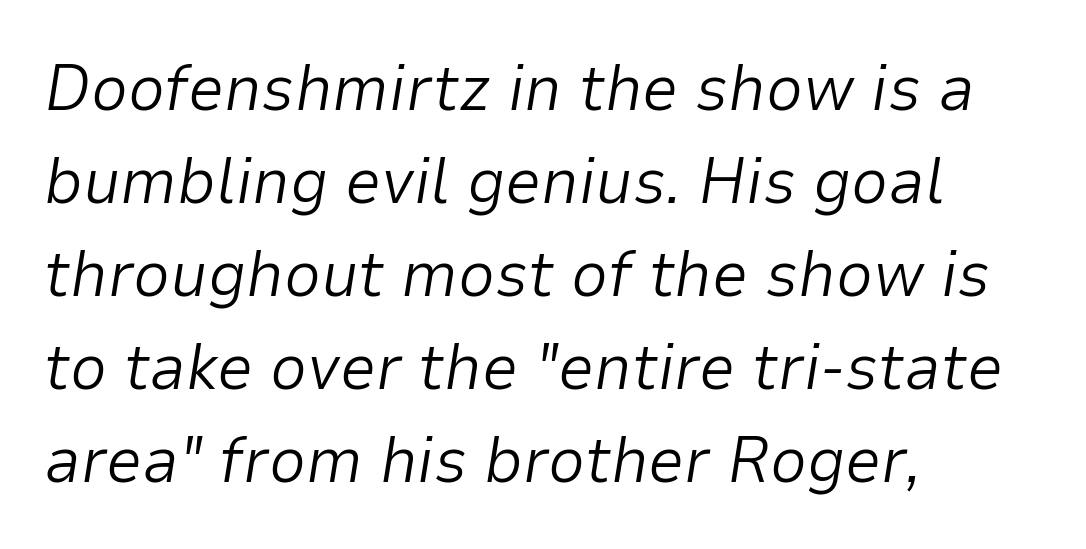
The strokes are not fattened; the text isn't bold. Just letters on the line, the space beneath them empty. Which margin do the lines hug? The left one — the right edge is uneven. Does extra space separate the letters? No, they use regular spacing.
